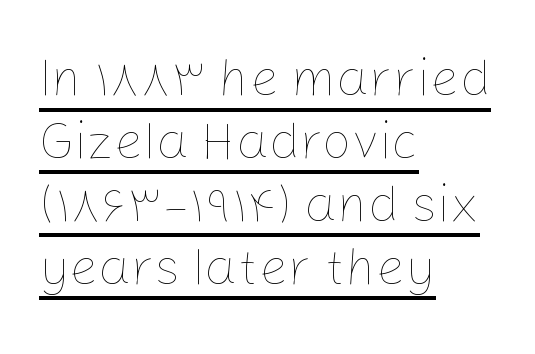
Q: Is the text bold? A: No.
Q: Is the text italic (slanted)? A: No, it is upright.
Q: Is the text underlined? A: Yes.
Q: How is the paragraph aligned? A: Left-aligned.
Q: Is the spacing between letters normal or unusually wide? A: Normal.
Q: Width (condensed, normal, or wide)? A: Normal.
Q: Stroke contrast? A: Low.
Q: x-height? A: Medium.
Q: Monospaced? A: No.
